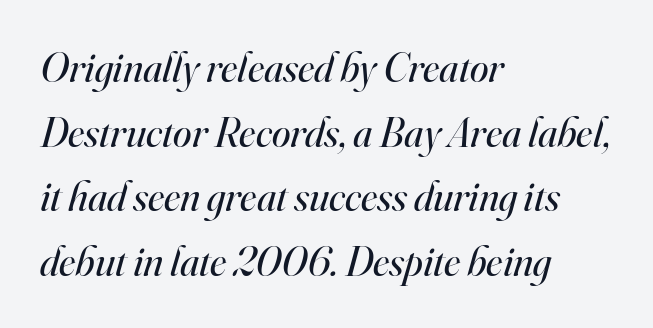
The image shows 42 px regular-weight serif type, italic (leaning right); set left-aligned, normal line spacing (1.54x), normal letter spacing, not underlined; high stroke contrast and a small x-height.
